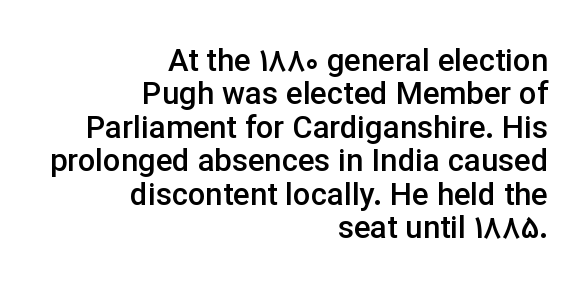
The image shows 31 px semibold sans-serif type, upright; set right-aligned, tight line spacing (1.08x), normal letter spacing, not underlined; low stroke contrast and a medium x-height.
